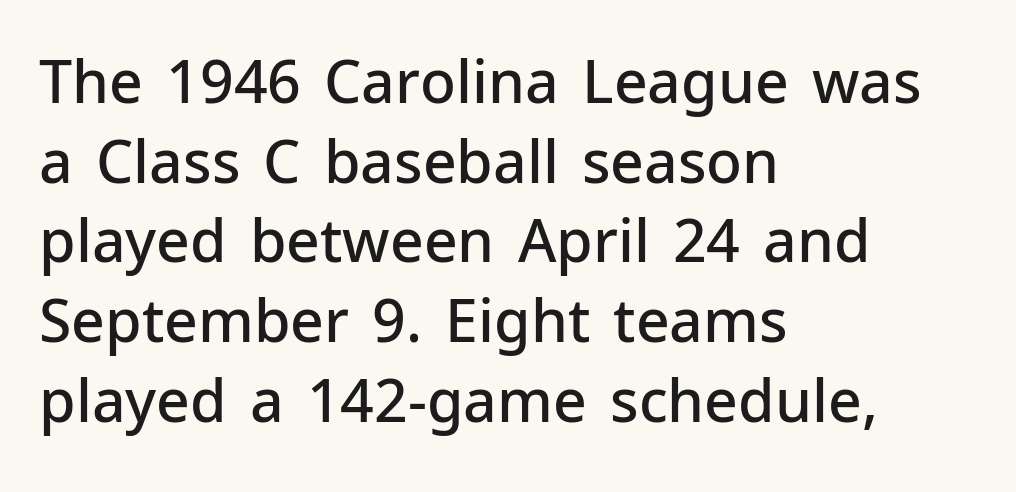
Default kerning and tracking; the words read as compact shapes. Notice the strokes are somewhat thickened but not fully heavy: this is a semibold. Looks like regular typesetting: each glyph gets only the width it needs. All the whitespace from short lines collects on the right. Notice how descenders clear the ascenders below comfortably — that's standard leading. Quick note: underline off.
